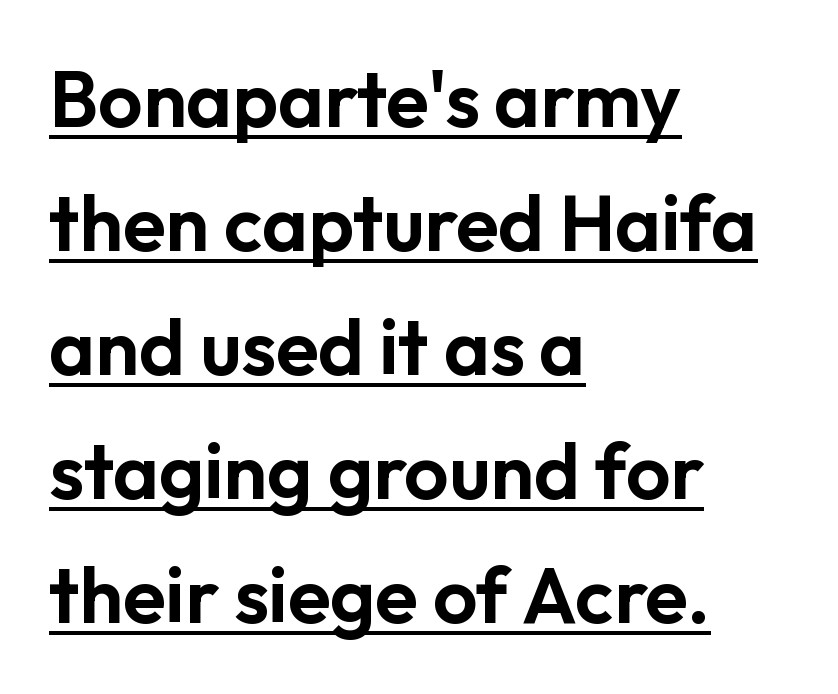
Posture: upright roman. The paragraph shown leans on its left margin. Type style note: lacks serifs. The letters sit at their default tracking, neither squeezed nor spread. The specimen includes a rule beneath the text block's lines. Proportional: the letters do not fall into vertical columns.
